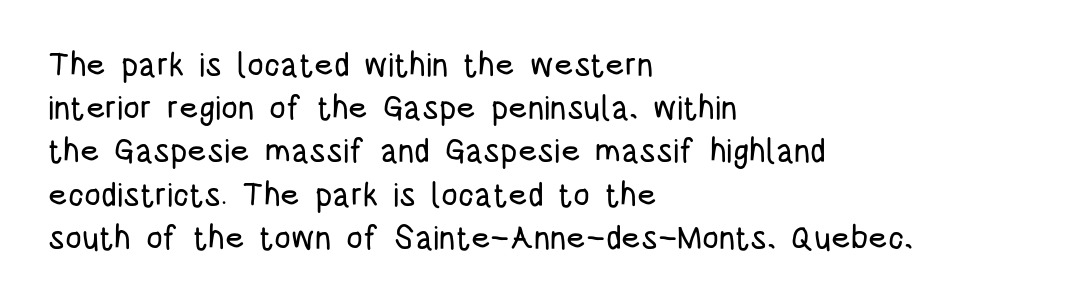
Quick note: interline space is typical. Look at the bottom of the vertical strokes: they stop flat, with no serifs. Here the designer chose a conventional face with non-uniform glyph widths. Designer's note — italics off, roman on. Honestly, the letter spacing is just normal — you wouldn't notice it.
